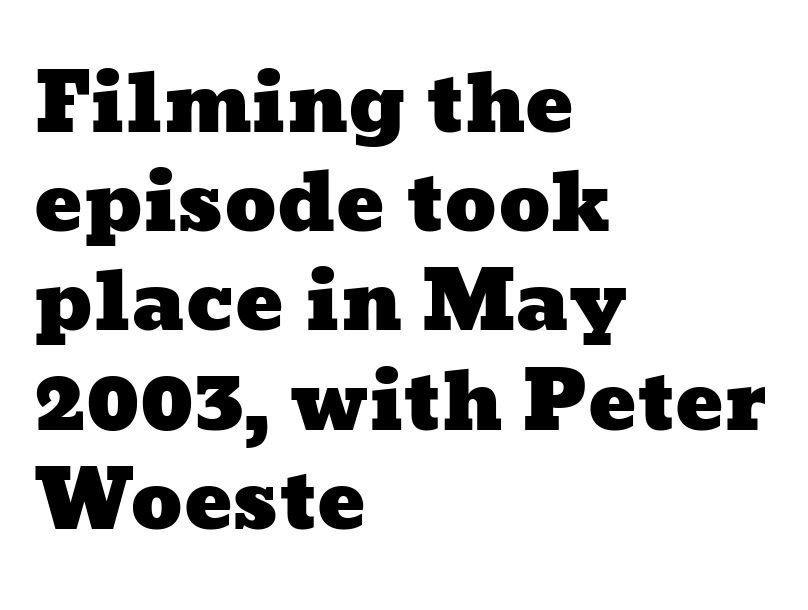
Nothing unusual about the tracking: characters are spaced as the font intends. Unmarked baselines from the first word to the last. Horizontally, the lines are justified to the leading edge only. Looks like regular typesetting: each glyph gets only the width it needs.
